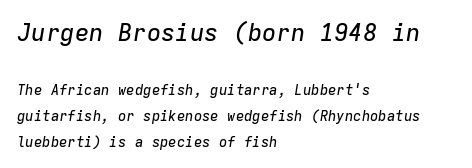
{"italic": "yes", "lean": "right", "slant_degrees": 9, "underline": "no", "align": "left", "line_spacing_ratio": 1.86, "letter_spacing": "normal", "letter_spacing_em": 0.0, "larger_block": "first", "size_ratio": 1.71, "glyph_px": 24}
